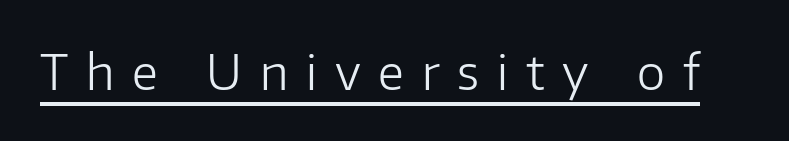
{"serif": "no", "italic": "no", "bold": "no", "weight": "light", "width": "normal", "stroke_contrast": "low", "x_height": "medium", "monospaced": "no", "underline": "yes", "letter_spacing": "wide", "letter_spacing_em": 0.37, "glyph_px": 48}
